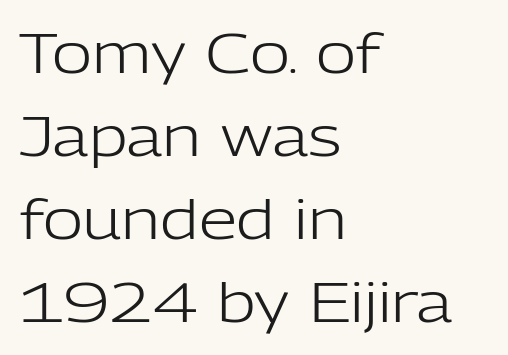
{"serif": "no", "italic": "no", "bold": "no", "weight": "light", "width": "normal", "stroke_contrast": "low", "x_height": "medium", "monospaced": "no", "underline": "no", "align": "left", "line_spacing": "normal", "line_spacing_ratio": 1.51, "letter_spacing": "normal", "letter_spacing_em": 0.0, "glyph_px": 55}
